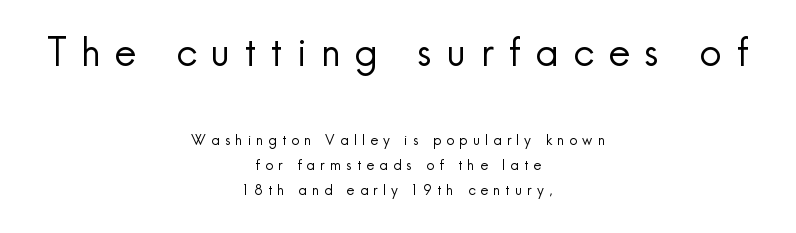
The image shows 39 px regular-weight sans-serif type, upright; set centered, line spacing 1.79x, unusually wide letter spacing (+0.37 em), not underlined; the first (top) block is 2.79x larger; a small x-height.
